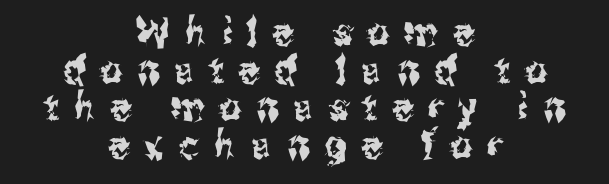
Serifs: no, the terminals of the letterforms are clean. Varying glyph widths throughout — classic text-font behaviour. Compared with a flush-left layout, this one balances lines on the center instead. Loose tracking; the words dissolve into strings of separated letters.
